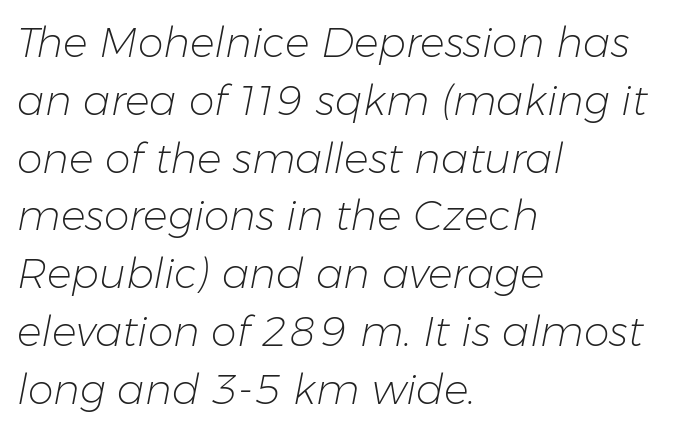
{"italic": "yes", "lean": "right", "slant_degrees": 11, "bold": "no", "weight": "light", "width": "normal", "stroke_contrast": "low", "x_height": "medium", "monospaced": "no", "underline": "no", "align": "left", "line_spacing": "normal", "line_spacing_ratio": 1.41, "letter_spacing": "normal", "letter_spacing_em": 0.0, "glyph_px": 41}
